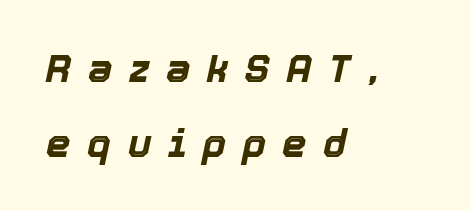
{"italic": "yes", "lean": "right", "slant_degrees": 12, "bold": "yes", "weight": "bold", "width": "normal", "x_height": "medium", "monospaced": "no", "underline": "no", "align": "left", "line_spacing": "loose", "line_spacing_ratio": 1.92, "letter_spacing": "wide", "letter_spacing_em": 0.42, "glyph_px": 39}
